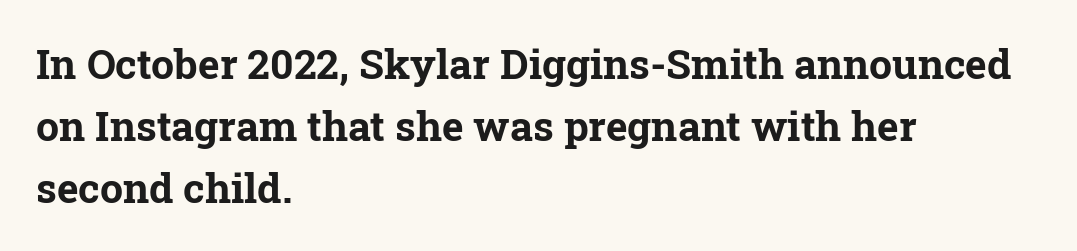
{"serif": "yes", "italic": "no", "bold": "yes", "weight": "bold", "width": "normal", "stroke_contrast": "low", "x_height": "medium", "monospaced": "no", "underline": "no", "align": "left", "line_spacing": "normal", "line_spacing_ratio": 1.51, "letter_spacing": "normal", "letter_spacing_em": 0.0, "glyph_px": 41}
